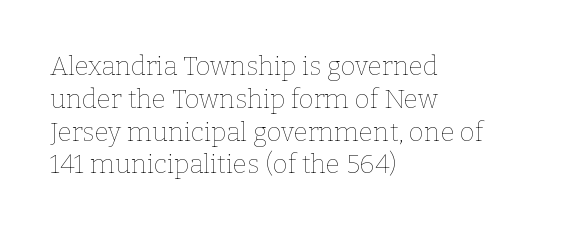
The image shows 26 px text type, upright; set left-aligned, normal line spacing (1.26x), normal letter spacing, not underlined.
